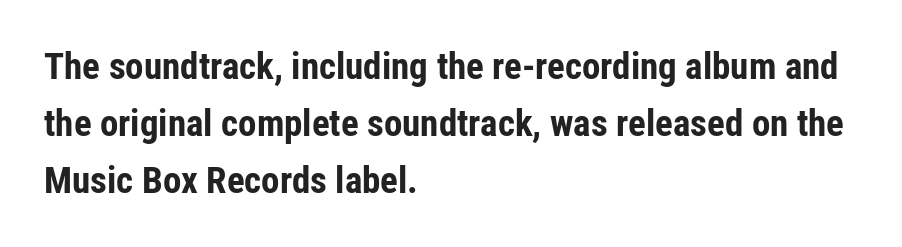
Its strokes are broad and dark, the hallmark of bold type. Is this a sans? Yes — the strokes have no serifs. Is this a fixed-width face? No — the glyphs have proportional, varying widths. These lines stack with their left ends in a neat column. The strip under each line holds only bare page.
